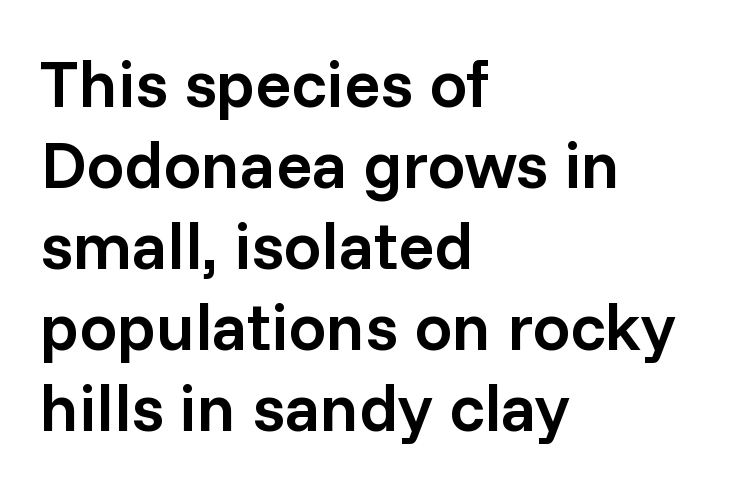
The image shows 67 px semibold sans-serif type, upright; set left-aligned, line spacing 1.21x, normal letter spacing, not underlined; low stroke contrast and a medium x-height.
